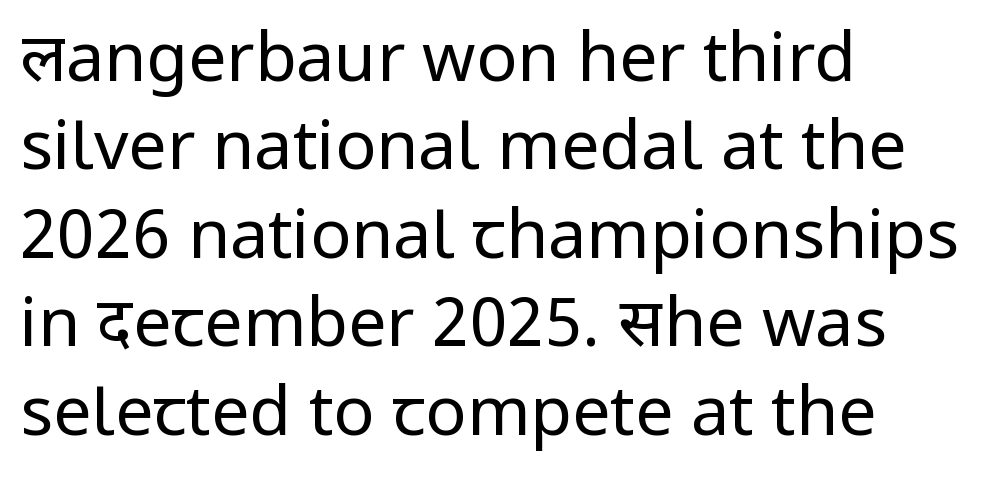
Compared with typical body copy, the letter spacing here is the same. Does the leading feel generous? No, just average. This rendering employs a face without finishing strokes, i.e., a sans-serif. Ink coverage per letter is moderate at most. Italic: no, the glyphs are upright roman. Is this a fixed-width face? No — the glyphs have proportional, varying widths.
